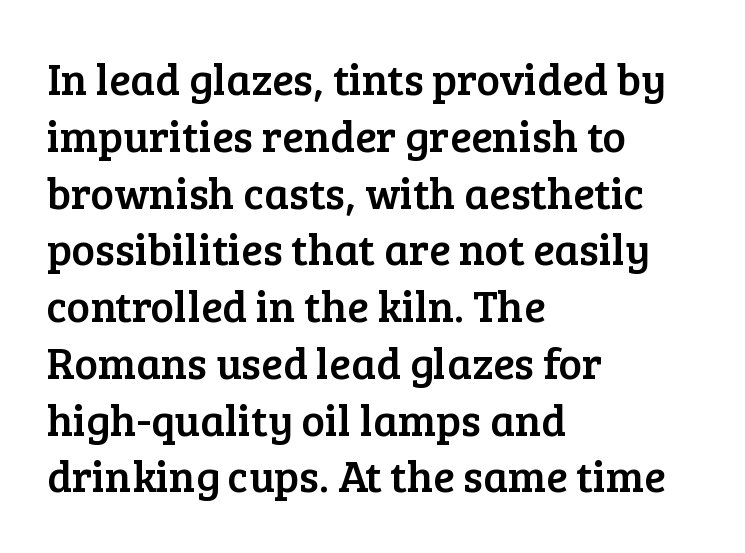
The image shows 44 px serif type, upright; set left-aligned, normal line spacing (1.29x), normal letter spacing, not underlined; low stroke contrast and a medium x-height.
